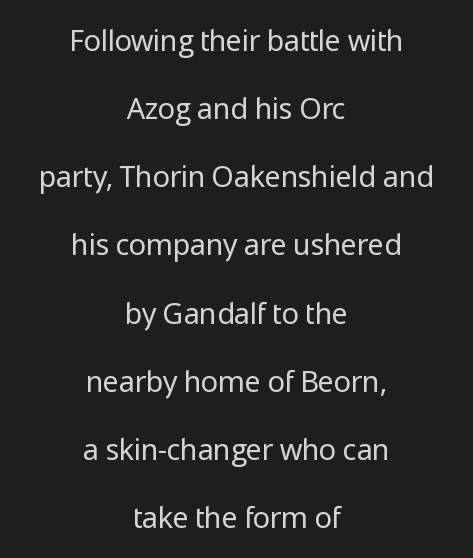
Q: Is the text bold? A: No.
Q: Is the text italic (slanted)? A: No, it is upright.
Q: Is the typeface a serif or a sans-serif typeface? A: Sans-serif.
Q: Is the text underlined? A: No.
Q: How is the paragraph aligned? A: Centered.
Q: Is the spacing between letters normal or unusually wide? A: Normal.
Q: Is the spacing between lines tight, normal or loose? A: Loose.
Q: Width (condensed, normal, or wide)? A: Normal.
Q: Stroke contrast? A: Low.
Q: x-height? A: Medium.
Q: Monospaced? A: No.
